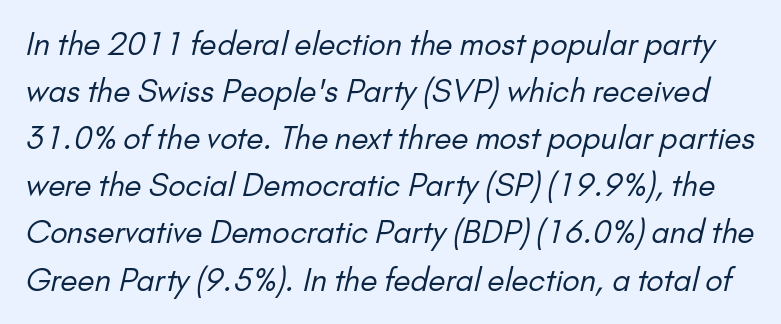
{"serif": "no", "bold": "no", "weight": "regular", "width": "normal", "stroke_contrast": "low", "x_height": "small", "monospaced": "no", "underline": "no", "line_spacing": "normal", "line_spacing_ratio": 1.52, "letter_spacing": "normal", "letter_spacing_em": 0.0, "glyph_px": 31}
